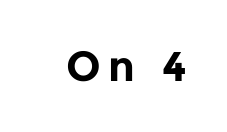
Strong, thick strokes mark this as bold type. Tall strokes in this sample are plumb rather than angled. Here the designer chose a conventional face with non-uniform glyph widths. Check under the words: just untouched page.
